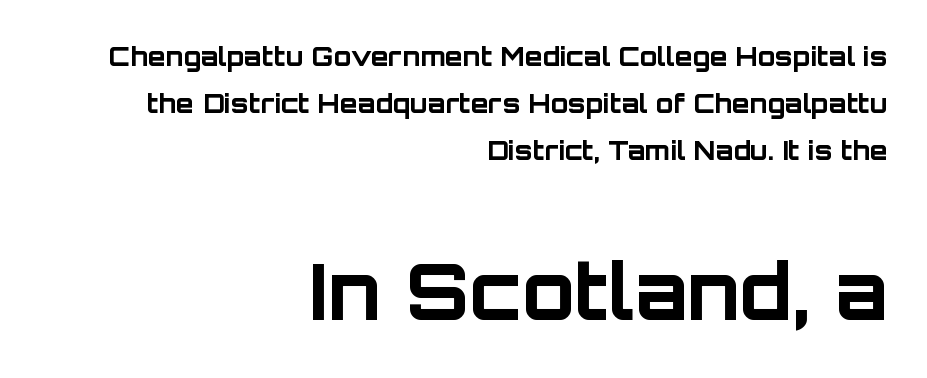
A student would call this right alignment; a typographer would say flush right, rag left. Typographically, this falls in the sans-serif category. A typesetter would mark this as roman, not italic. Set as a true bold cut, around the 700 mark. These lines are rendered in a variable-pitch font.
